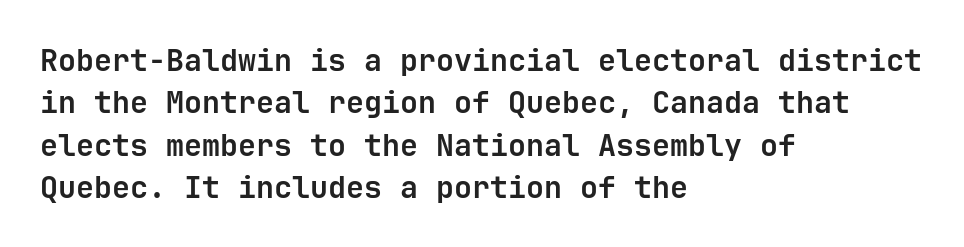
The image shows 30 px bold sans-serif type, upright, monospaced; set left-aligned, normal line spacing (1.41x), normal letter spacing, not underlined; low stroke contrast and a medium x-height.
